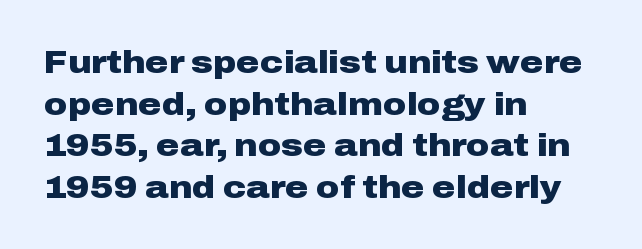
The image shows 32 px heavy, wide sans-serif type, upright; set left-aligned, normal line spacing (1.3x), normal letter spacing, not underlined; low stroke contrast and a medium x-height.
